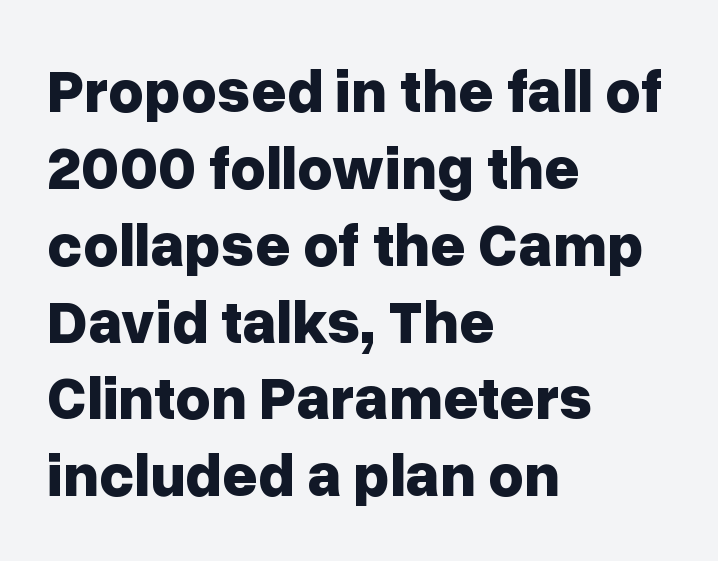
The image shows 61 px bold sans-serif type, upright; set left-aligned, normal line spacing (1.26x), normal letter spacing, not underlined; low stroke contrast and a medium x-height.
